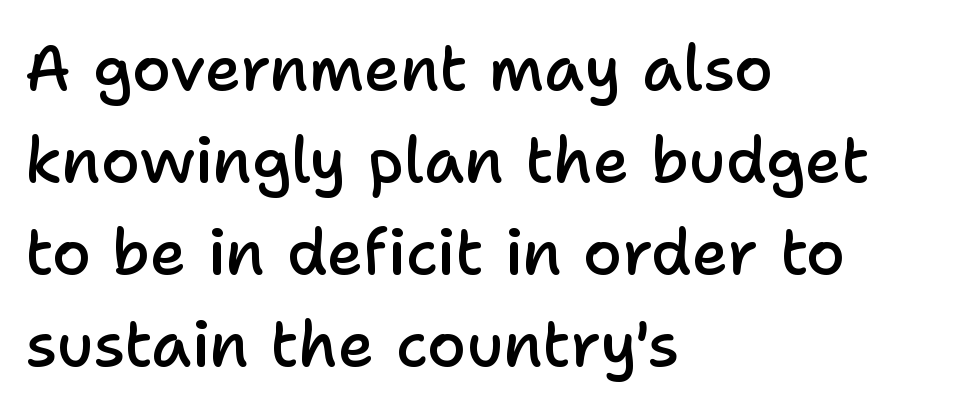
A roman cut, with each character standing at attention. This is sans-serif lettering, the kind often seen on screens and signage. Glance below the letters and you will spot only blank space. Regarding leading, the lines here are spaced in the standard way. The passage shown is semibold, sitting just below true bold.
